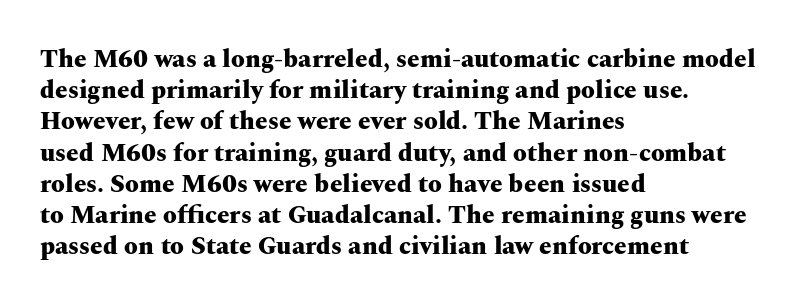
The image shows 25 px bold type, upright; set left-aligned, normal line spacing (1.25x), normal letter spacing, not underlined.
